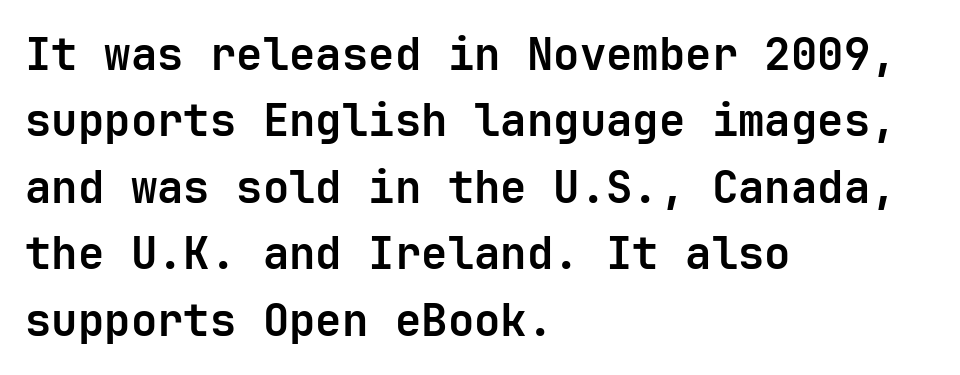
Q: Is the text bold? A: Yes.
Q: Is the text italic (slanted)? A: No, it is upright.
Q: Is the typeface a serif or a sans-serif typeface? A: Sans-serif.
Q: Is the text underlined? A: No.
Q: How is the paragraph aligned? A: Left-aligned.
Q: Is the spacing between letters normal or unusually wide? A: Normal.
Q: Is the spacing between lines tight, normal or loose? A: Normal.
Q: Width (condensed, normal, or wide)? A: Normal.
Q: Stroke contrast? A: Low.
Q: x-height? A: Medium.
Q: Monospaced? A: Yes.
